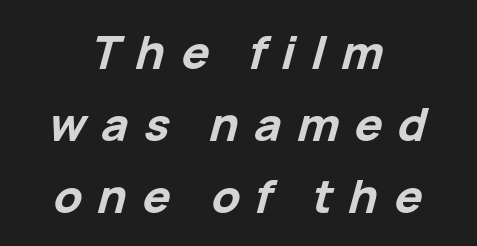
The image shows 46 px bold type, italic (leaning right); set centered, normal line spacing (1.56x), unusually wide letter spacing (+0.34 em), not underlined; low stroke contrast and a medium x-height.
